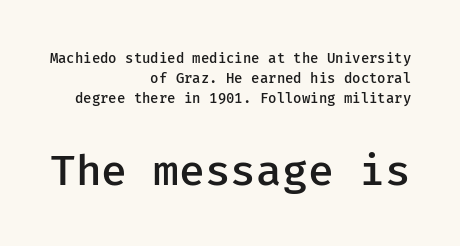
The image shows 43 px semibold sans-serif type, upright; set right-aligned, normal line spacing (1.44x), normal letter spacing, not underlined; the second (bottom) block is 3.07x larger; low stroke contrast and a medium x-height.
